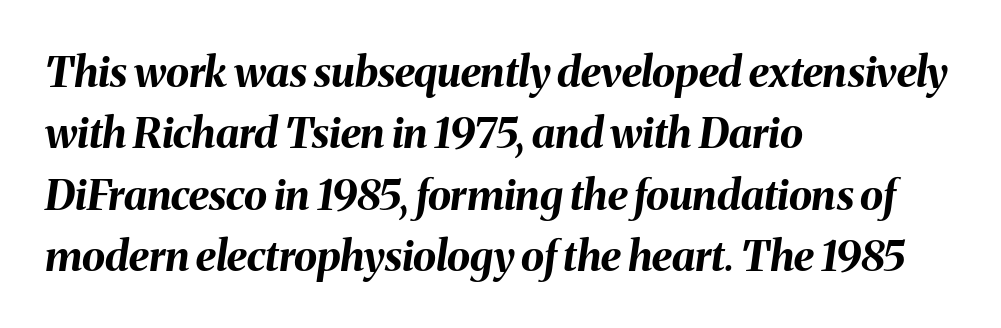
Q: Is the text bold? A: Yes.
Q: Is the text italic (slanted)? A: Yes, it leans right by about 8 degrees.
Q: Is the text underlined? A: No.
Q: How is the paragraph aligned? A: Left-aligned.
Q: Is the spacing between letters normal or unusually wide? A: Normal.
Q: Is the spacing between lines tight, normal or loose? A: Normal.
Q: Width (condensed, normal, or wide)? A: Normal.
Q: Stroke contrast? A: Medium.
Q: x-height? A: Medium.
Q: Monospaced? A: No.
